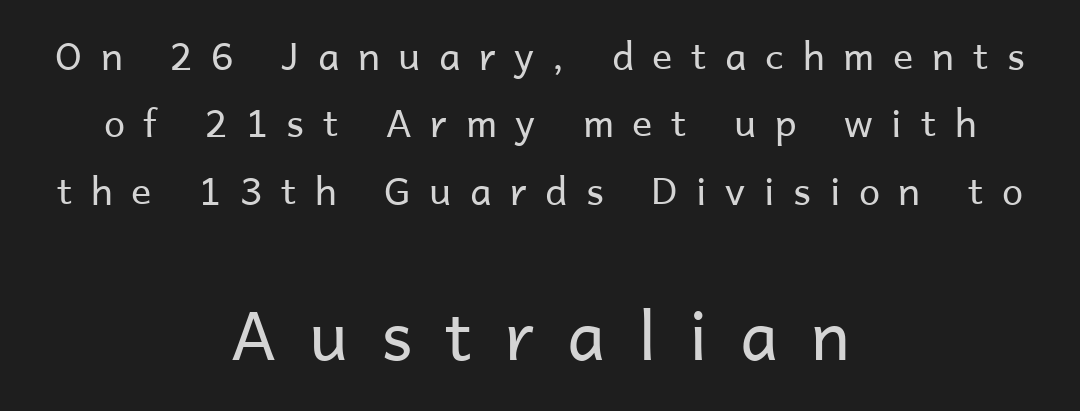
The font family rendered here belongs to the sans-serif group. Both edges are ragged and mirror each other, which tells us the setting is centered. Characters follow at a spacing far wider than the type designer built in. The characters are drawn with everyday or finer stroke widths. Of the two passages, the one underneath uses the larger point size. The area under the type is left untouched.
